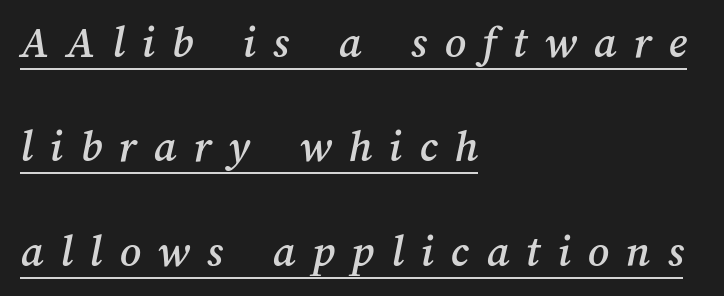
Q: Is the text underlined? A: Yes.
Q: How is the paragraph aligned? A: Left-aligned.
Q: Is the spacing between letters normal or unusually wide? A: Unusually wide.
Q: Is the spacing between lines tight, normal or loose? A: Loose.
Q: Width (condensed, normal, or wide)? A: Normal.
Q: Stroke contrast? A: Medium.
Q: x-height? A: Medium.
Q: Monospaced? A: No.
